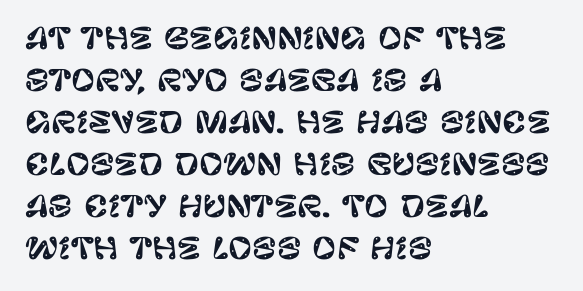
Q: Is the text italic (slanted)? A: Yes.
Q: Is the typeface a serif or a sans-serif typeface? A: Sans-serif.
Q: Is the text underlined? A: No.
Q: How is the paragraph aligned? A: Left-aligned.
Q: Is the spacing between letters normal or unusually wide? A: Normal.
Q: Is the spacing between lines tight, normal or loose? A: Normal.
Q: Width (condensed, normal, or wide)? A: Normal.
Q: Stroke contrast? A: Low.
Q: x-height? A: Large.
Q: Monospaced? A: No.
